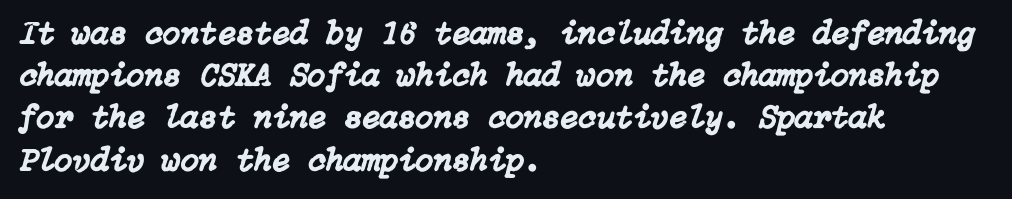
Check the space under the baseline: it is left empty. Observe the lean: these are italic letterforms. Glyph-to-glyph distance matches everyday printed text. The ragged edge is on the right, which tells us the setting is flush left. The leading is moderate, giving the passage an even texture.
